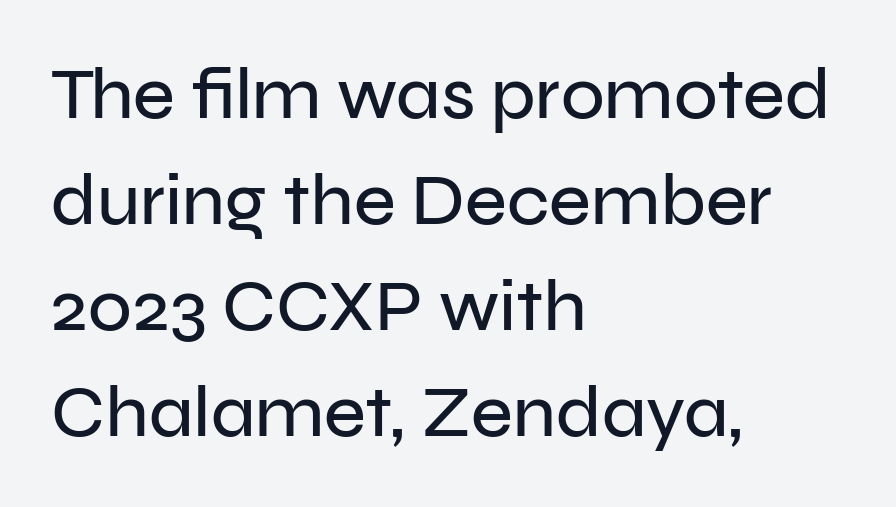
Q: Is the text italic (slanted)? A: No, it is upright.
Q: Is the typeface a serif or a sans-serif typeface? A: Sans-serif.
Q: Is the text underlined? A: No.
Q: How is the paragraph aligned? A: Left-aligned.
Q: Is the spacing between letters normal or unusually wide? A: Normal.
Q: Is the spacing between lines tight, normal or loose? A: Normal.
Q: Width (condensed, normal, or wide)? A: Normal.
Q: Stroke contrast? A: Low.
Q: x-height? A: Medium.
Q: Monospaced? A: No.
